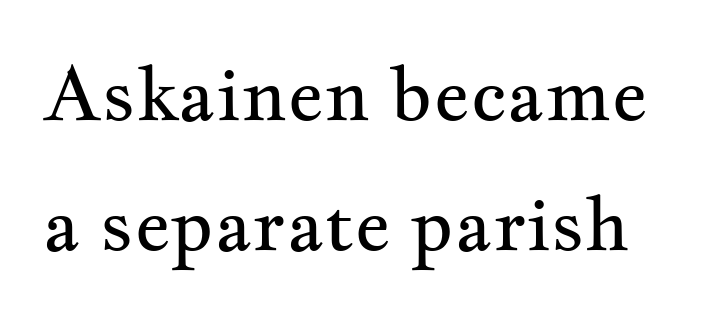
The image shows 76 px regular-weight, wide serif type, upright; set line spacing 1.71x, normal letter spacing, not underlined; medium stroke contrast and a small x-height.
